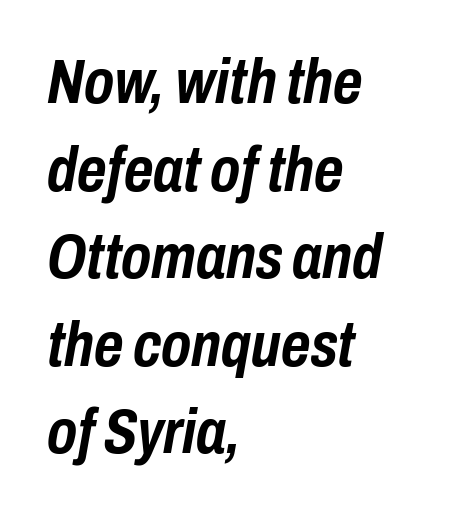
{"italic": "yes", "lean": "right", "slant_degrees": 10, "bold": "yes", "weight": "semibold", "width": "condensed", "stroke_contrast": "low", "x_height": "medium", "monospaced": "no", "underline": "no", "align": "left", "line_spacing": "normal", "line_spacing_ratio": 1.39, "letter_spacing": "normal", "letter_spacing_em": 0.0, "glyph_px": 63}
